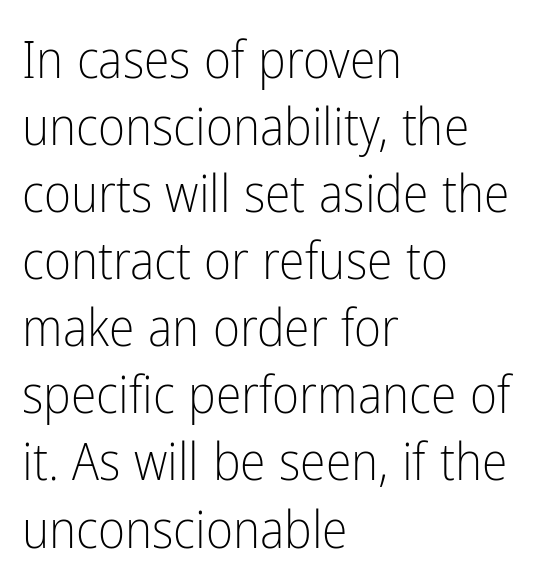
Is this a fixed-width face? No — the glyphs have proportional, varying widths. Underlining? Definitely not there. Nobody touched the tracking dial on this one. Posture: straight, roman, zero tilt. The leading is moderate, giving the passage an even texture.
